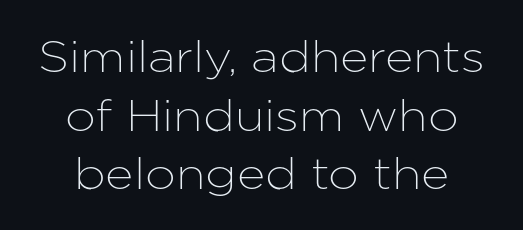
Q: Is the text italic (slanted)? A: No, it is upright.
Q: Is the typeface a serif or a sans-serif typeface? A: Sans-serif.
Q: Is the text underlined? A: No.
Q: Is the spacing between letters normal or unusually wide? A: Normal.
Q: Is the spacing between lines tight, normal or loose? A: Normal.
Q: Width (condensed, normal, or wide)? A: Normal.
Q: Stroke contrast? A: Low.
Q: x-height? A: Medium.
Q: Monospaced? A: No.
